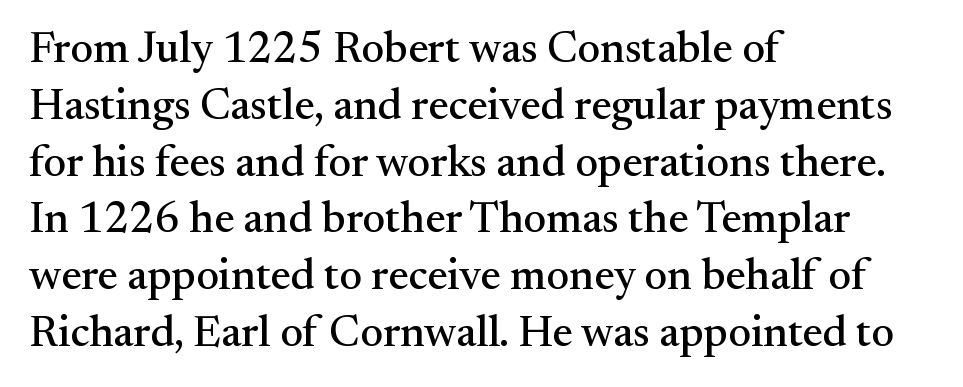
Q: Is the text italic (slanted)? A: No, it is upright.
Q: Is the typeface a serif or a sans-serif typeface? A: Serif.
Q: Is the text underlined? A: No.
Q: How is the paragraph aligned? A: Left-aligned.
Q: Is the spacing between letters normal or unusually wide? A: Normal.
Q: Is the spacing between lines tight, normal or loose? A: Normal.
Q: Width (condensed, normal, or wide)? A: Normal.
Q: Stroke contrast? A: Medium.
Q: x-height? A: Small.
Q: Monospaced? A: No.
